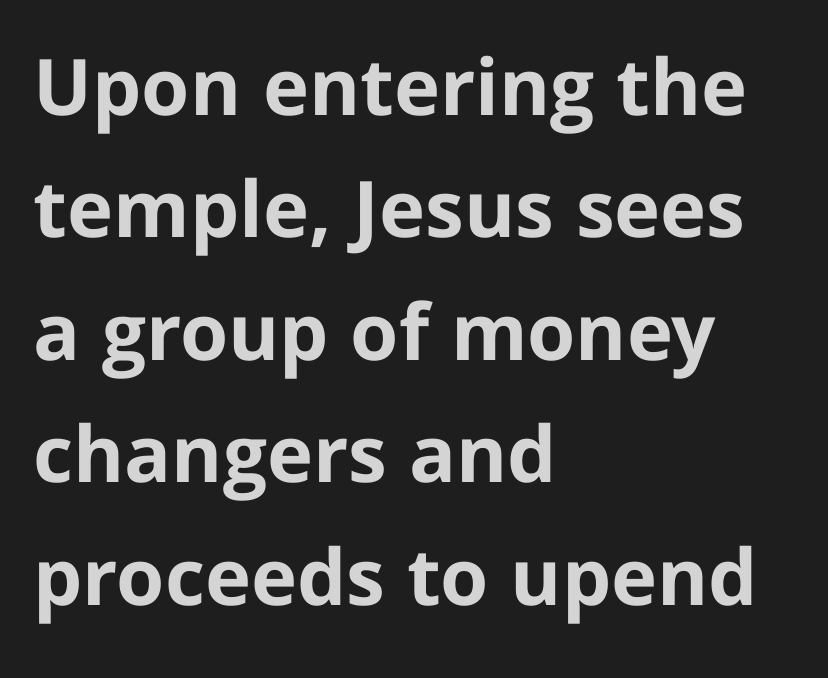
Heft: maximum for text — a bold. Which margin do the lines hug? The left one — the right edge is uneven. The letters stand upright; this is a roman face. The horizontal fit of the characters is conventional and even. The text was rendered using a sans face with plain stroke endings.
